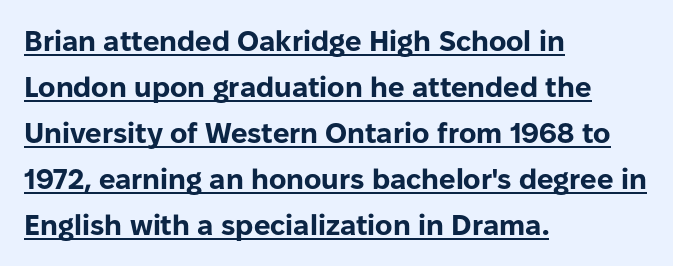
Q: Is the text bold? A: Yes.
Q: Is the text italic (slanted)? A: No, it is upright.
Q: Is the typeface a serif or a sans-serif typeface? A: Sans-serif.
Q: Is the text underlined? A: Yes.
Q: How is the paragraph aligned? A: Left-aligned.
Q: Is the spacing between letters normal or unusually wide? A: Normal.
Q: Is the spacing between lines tight, normal or loose? A: Normal.
Q: Width (condensed, normal, or wide)? A: Normal.
Q: Stroke contrast? A: Low.
Q: x-height? A: Medium.
Q: Monospaced? A: No.
